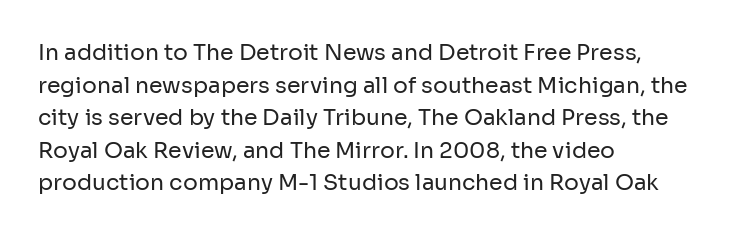
The image shows 22 px text type, upright; set left-aligned, normal line spacing (1.48x), normal letter spacing, not underlined.
